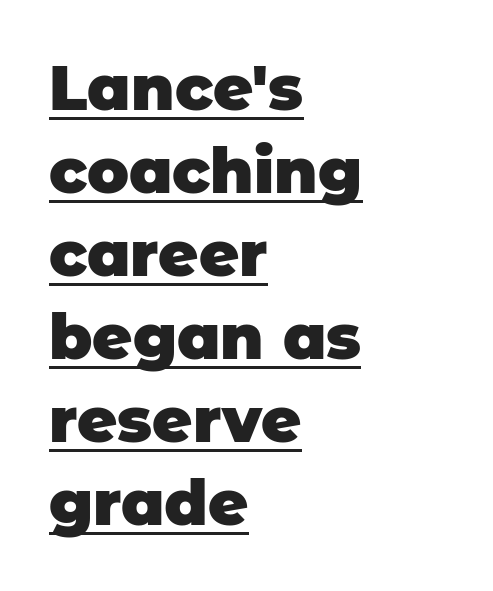
The image shows 62 px heavy sans-serif type; set left-aligned, normal line spacing (1.34x), normal letter spacing, underlined; low stroke contrast and a large x-height.
